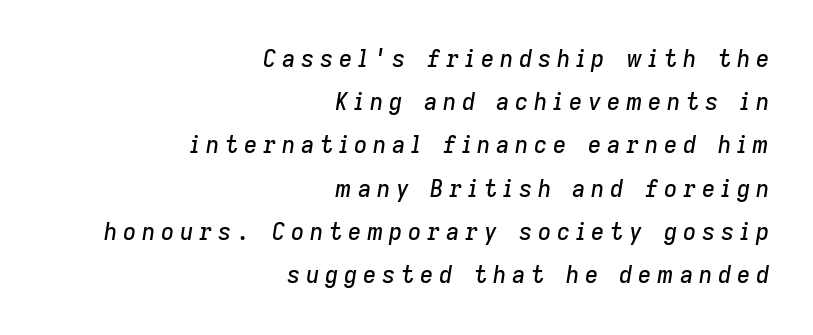
The image shows 23 px text type, italic (leaning right); set right-aligned, line spacing 1.88x, unusually wide letter spacing (+0.25 em), not underlined.
